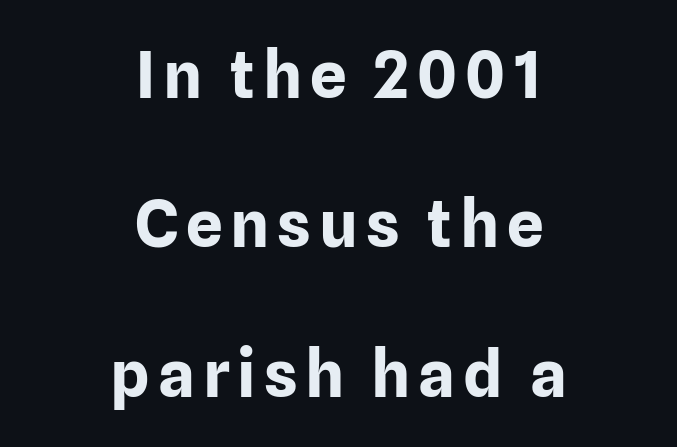
Vertical spacing — loose. Typographic density is high because the face is bold. These lines are centered, leaving both edges ragged. Are there feet on the stems? There aren't — it's a sans.
